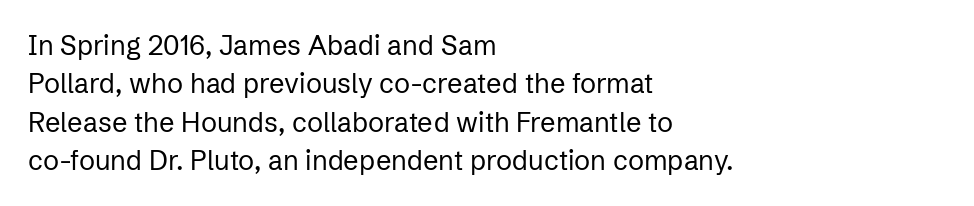
{"italic": "no", "bold": "no", "underline": "no", "align": "left", "line_spacing": "normal", "line_spacing_ratio": 1.42, "letter_spacing": "normal", "letter_spacing_em": 0.0, "glyph_px": 27}
